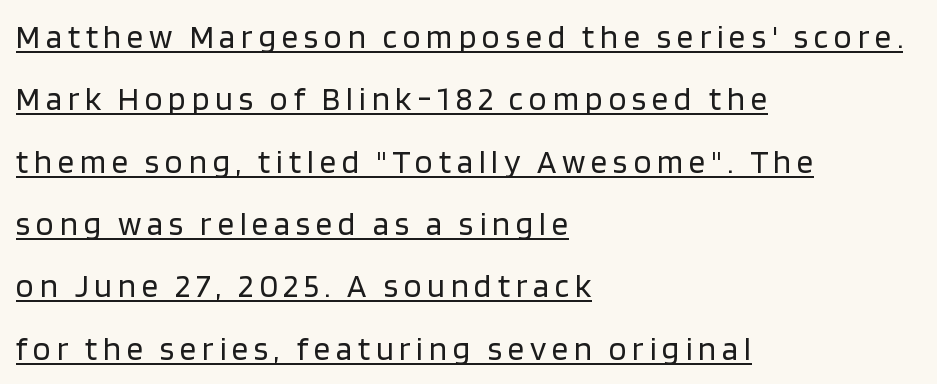
Q: Is the text bold? A: No.
Q: Is the text italic (slanted)? A: No, it is upright.
Q: Is the typeface a serif or a sans-serif typeface? A: Sans-serif.
Q: Is the text underlined? A: Yes.
Q: How is the paragraph aligned? A: Left-aligned.
Q: Width (condensed, normal, or wide)? A: Normal.
Q: Stroke contrast? A: Low.
Q: x-height? A: Large.
Q: Monospaced? A: No.
